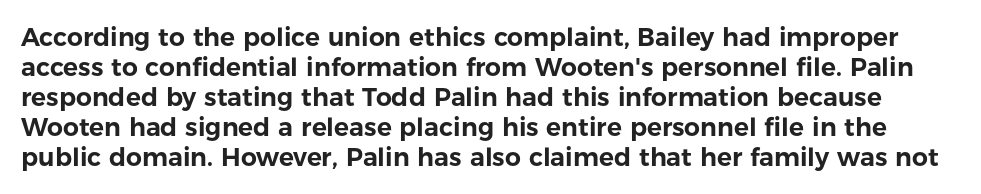
{"italic": "no", "underline": "no", "line_spacing_ratio": 1.2, "letter_spacing": "normal", "letter_spacing_em": 0.0, "glyph_px": 25}
